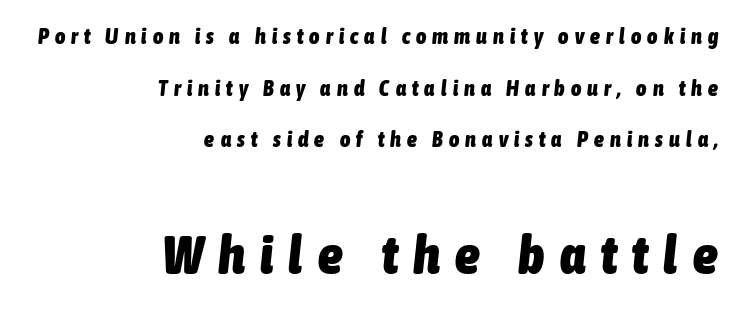
{"italic": "yes", "lean": "right", "slant_degrees": 6, "bold": "yes", "weight": "heavy", "width": "condensed", "stroke_contrast": "low", "x_height": "medium", "monospaced": "no", "underline": "no", "align": "right", "line_spacing": "loose", "line_spacing_ratio": 2.35, "letter_spacing": "wide", "letter_spacing_em": 0.28, "larger_block": "second", "size_ratio": 2.5, "glyph_px": 55}
